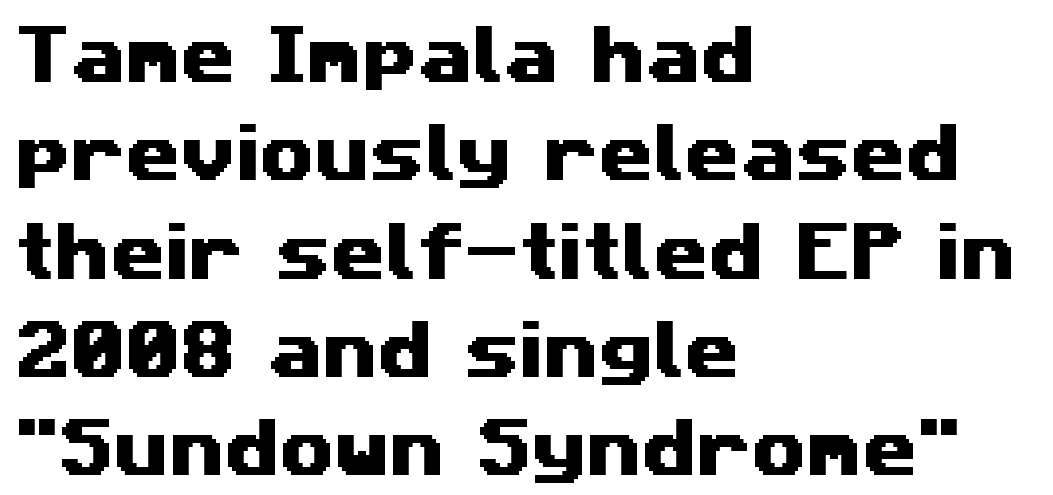
{"serif": "no", "width": "wide", "stroke_contrast": "medium", "x_height": "medium", "monospaced": "no", "underline": "no", "align": "left", "line_spacing": "normal", "line_spacing_ratio": 1.56, "letter_spacing": "normal", "letter_spacing_em": 0.0, "glyph_px": 63}
